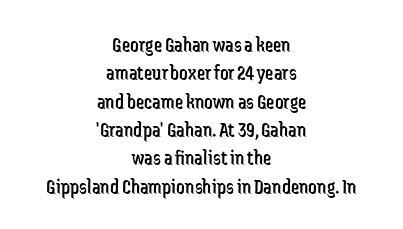
These lines were composed using upright roman letters. The zone under the glyphs is completely vacant. The letterforms sit at book weight or below. Where is the straight margin? There isn't one; the lines are centered. Tracking value appears to be zero — textbook default spacing.
